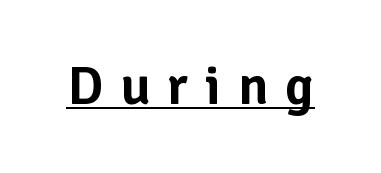
Compared with typical body copy, the letter spacing here is much looser. This sample has the flowing, uneven cadence of proportional lettering. Observe the absence of serifs on each vertical stroke in this sample. Descenders here cross a horizontal rule under the line. Tall strokes in this sample are plumb rather than angled.
